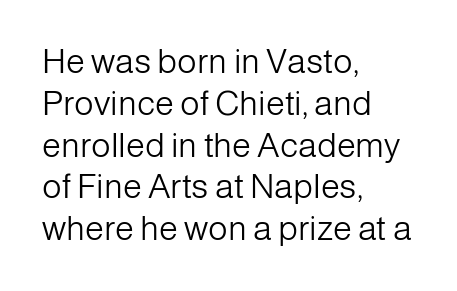
Q: Is the text bold? A: No.
Q: Is the text italic (slanted)? A: No, it is upright.
Q: Is the typeface a serif or a sans-serif typeface? A: Sans-serif.
Q: Is the text underlined? A: No.
Q: How is the paragraph aligned? A: Left-aligned.
Q: Is the spacing between letters normal or unusually wide? A: Normal.
Q: Width (condensed, normal, or wide)? A: Normal.
Q: Stroke contrast? A: Low.
Q: x-height? A: Medium.
Q: Monospaced? A: No.
